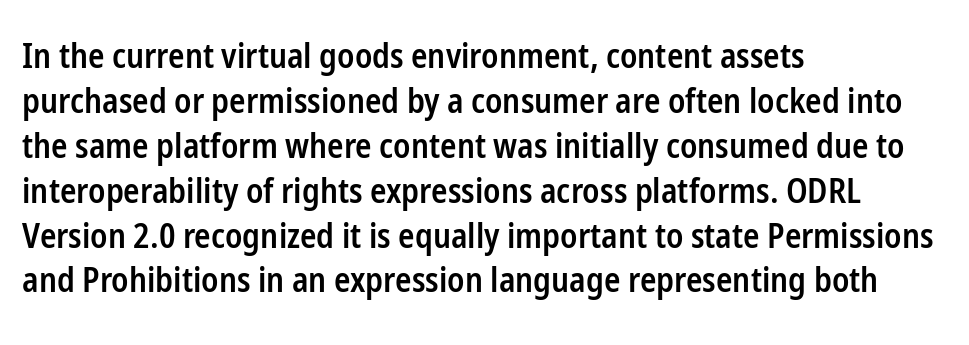
The image shows 34 px semibold, condensed sans-serif type, upright; set left-aligned, normal line spacing (1.32x), normal letter spacing, not underlined; low stroke contrast and a medium x-height.
